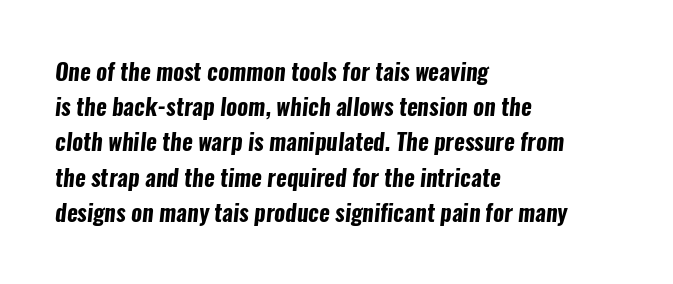
Q: Is the text bold? A: Yes.
Q: Is the text underlined? A: No.
Q: How is the paragraph aligned? A: Left-aligned.
Q: Is the spacing between letters normal or unusually wide? A: Normal.
Q: Is the spacing between lines tight, normal or loose? A: Normal.
